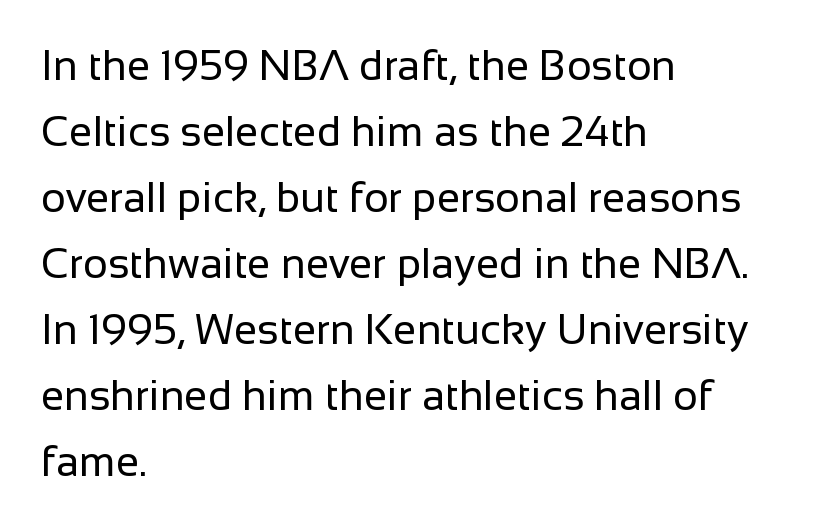
{"serif": "no", "italic": "no", "bold": "no", "weight": "regular", "width": "normal", "stroke_contrast": "low", "x_height": "medium", "monospaced": "no", "underline": "no", "align": "left", "line_spacing": "normal", "line_spacing_ratio": 1.57, "letter_spacing": "normal", "letter_spacing_em": 0.0, "glyph_px": 42}
